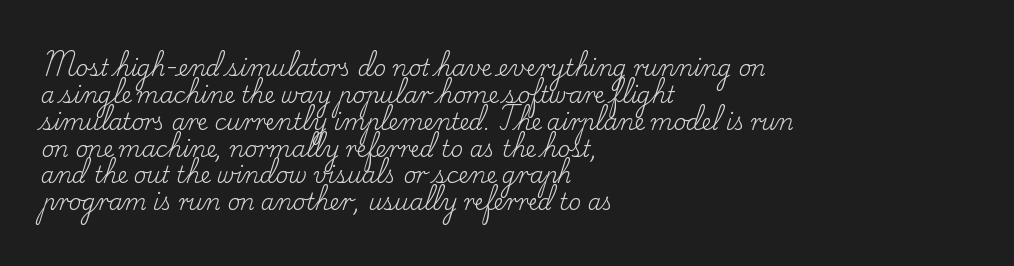
{"bold": "no", "underline": "no", "align": "left", "line_spacing_ratio": 1.22, "letter_spacing": "normal", "letter_spacing_em": 0.0, "glyph_px": 22}
